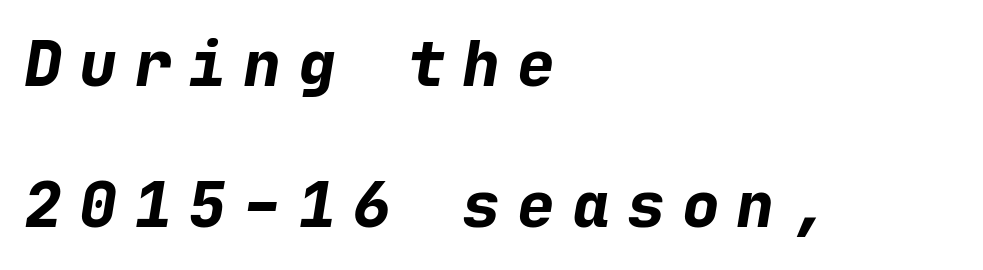
This sample has the even, mechanical cadence of fixed-width lettering. Rendered with sloped, italic letterforms. Baseline-to-baseline distance is far greater than the letter height. The glyphs have the mass of a bold cut. Does extra space separate the letters? Yes, quite a lot of it. Check under the words: just untouched page.
